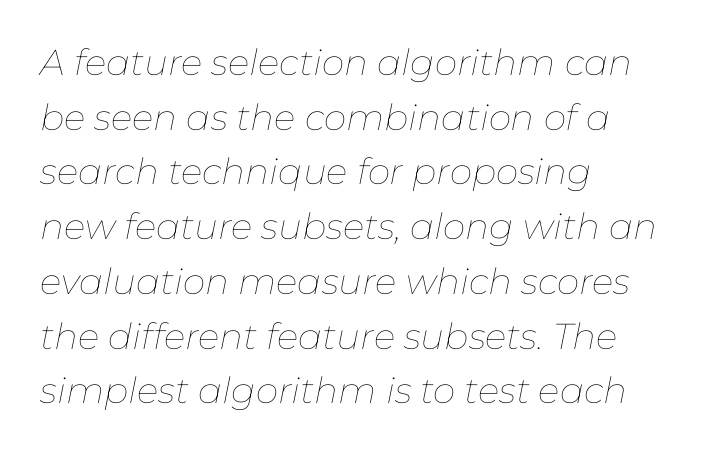
Casual observation: everything's shoved over to the left. Words float on clear page, feet unadorned. Does the leading feel generous? No, just average. Glyph-to-glyph distance matches everyday printed text.
